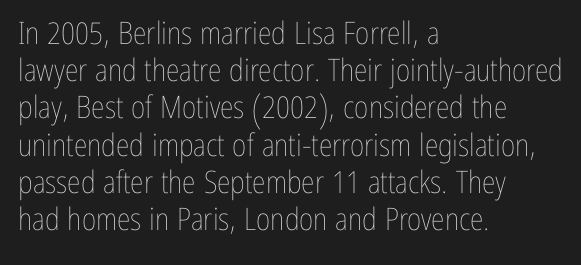
Q: Is the text bold? A: No.
Q: Is the text italic (slanted)? A: No, it is upright.
Q: Is the text underlined? A: No.
Q: How is the paragraph aligned? A: Left-aligned.
Q: Is the spacing between letters normal or unusually wide? A: Normal.
Q: Width (condensed, normal, or wide)? A: Condensed.
Q: Stroke contrast? A: Low.
Q: x-height? A: Medium.
Q: Monospaced? A: No.
